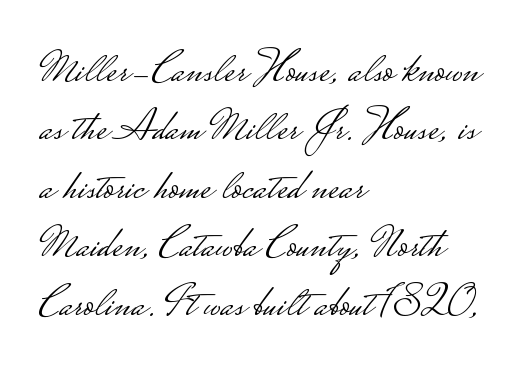
The image shows 46 px light, wide sans-serif type; set left-aligned, normal line spacing (1.27x), normal letter spacing, not underlined; low stroke contrast.
